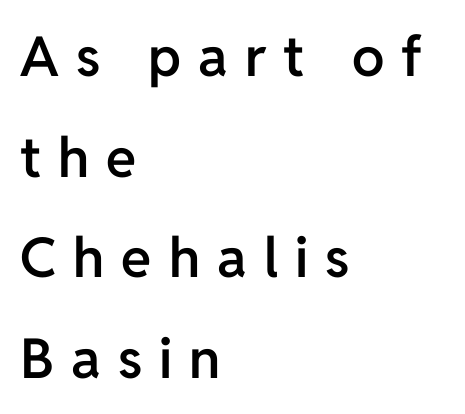
The passage shown is not underscored anywhere. A typesetter would call this proportional, since set widths differ per character. Layout note: lines flush left. Every stem runs plumb, perpendicular to the baseline. In terms of weight, the rendering is demibold, just under bold.
